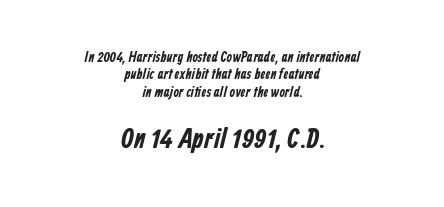
{"underline": "no", "align": "center", "line_spacing_ratio": 1.24, "letter_spacing": "normal", "letter_spacing_em": 0.0, "larger_block": "second", "size_ratio": 1.93, "glyph_px": 27}
